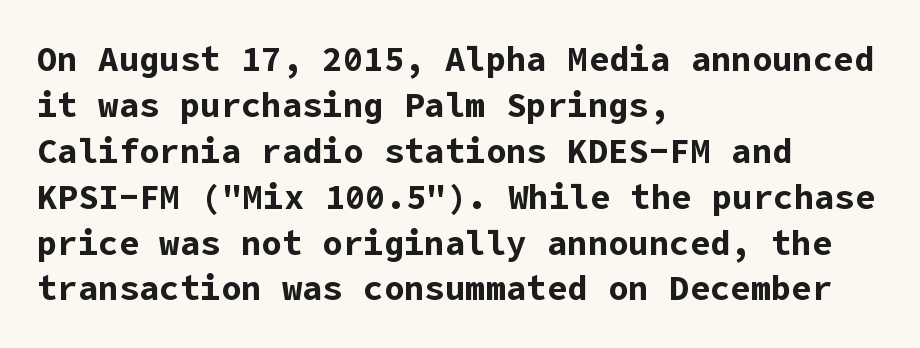
{"serif": "no", "italic": "no", "bold": "yes", "weight": "bold", "width": "normal", "stroke_contrast": "low", "x_height": "medium", "underline": "no", "align": "left", "line_spacing": "normal", "line_spacing_ratio": 1.35, "letter_spacing": "normal", "letter_spacing_em": 0.0, "glyph_px": 34}
